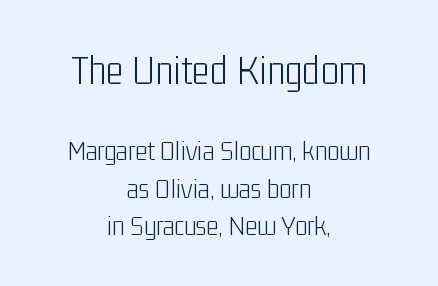
The image shows 43 px light, condensed sans-serif type, upright; set centered, normal line spacing (1.28x), normal letter spacing, not underlined; the first (top) block is 1.48x larger; low stroke contrast and a medium x-height.
